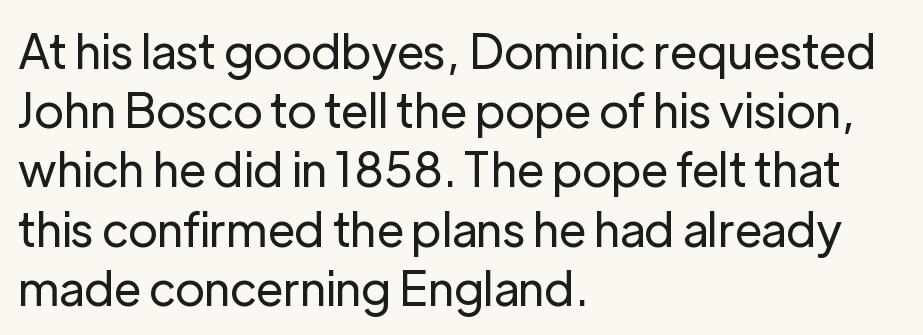
The image shows 47 px regular-weight sans-serif type, upright; set left-aligned, normal line spacing (1.26x), normal letter spacing, not underlined; low stroke contrast and a medium x-height.
